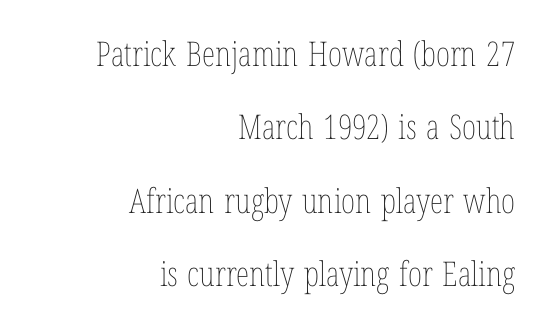
Q: Is the text bold? A: No.
Q: Is the text italic (slanted)? A: No, it is upright.
Q: Is the text underlined? A: No.
Q: How is the paragraph aligned? A: Right-aligned.
Q: Is the spacing between letters normal or unusually wide? A: Normal.
Q: Is the spacing between lines tight, normal or loose? A: Loose.
Q: Width (condensed, normal, or wide)? A: Condensed.
Q: Stroke contrast? A: Low.
Q: x-height? A: Medium.
Q: Monospaced? A: No.
